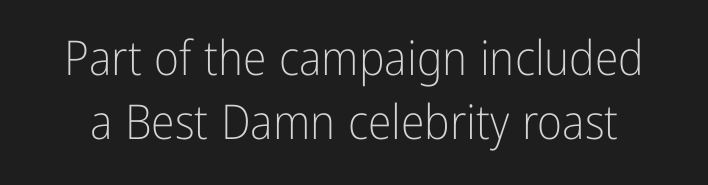
Nobody drew a line under any word here. Examine the stroke ends and you'll find no serifs. Leading: standard. Notice how the stems are strictly vertical — no italics here.
